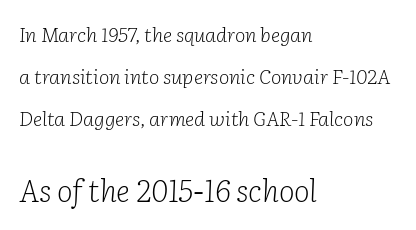
Visually the block forms a straight wall on the left and a jagged coastline on the right. One glance says open: line gaps are wider than usual. The following chunk of copy outweighs the initial chunk in type size. A light-to-regular cut is what we see here. The text was rendered using a seriffed face with decorative stroke endings. Between one letter and the next there's only the usual sliver of space.
